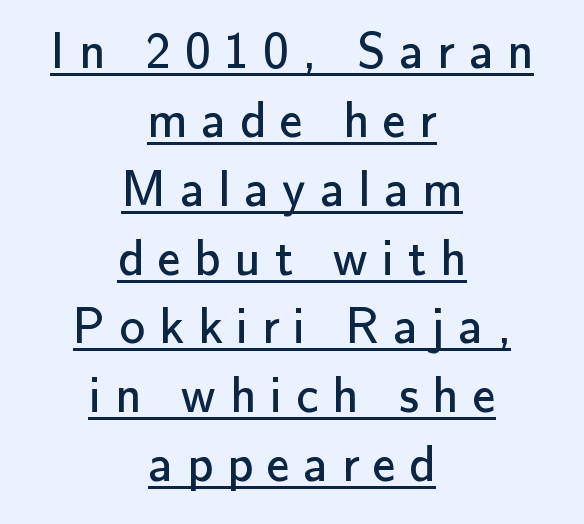
{"serif": "no", "italic": "no", "bold": "no", "weight": "regular", "width": "normal", "stroke_contrast": "low", "x_height": "small", "monospaced": "no", "underline": "yes", "align": "center", "line_spacing": "normal", "line_spacing_ratio": 1.35, "letter_spacing": "wide", "letter_spacing_em": 0.27, "glyph_px": 51}
